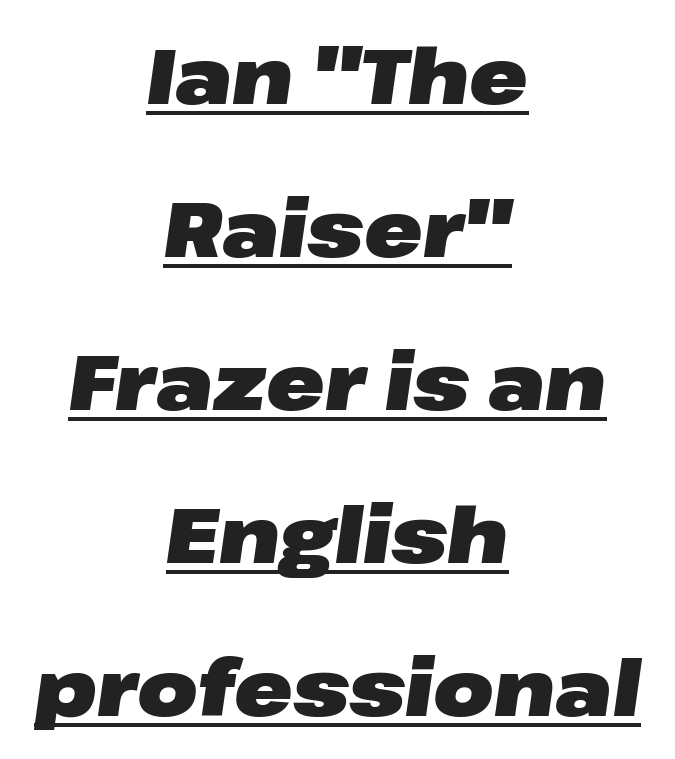
Q: Is the text bold? A: Yes.
Q: Is the text italic (slanted)? A: Yes, it leans right by about 8 degrees.
Q: Is the text underlined? A: Yes.
Q: How is the paragraph aligned? A: Centered.
Q: Is the spacing between letters normal or unusually wide? A: Normal.
Q: Is the spacing between lines tight, normal or loose? A: Loose.
Q: Width (condensed, normal, or wide)? A: Wide.
Q: Stroke contrast? A: Low.
Q: x-height? A: Medium.
Q: Monospaced? A: No.
